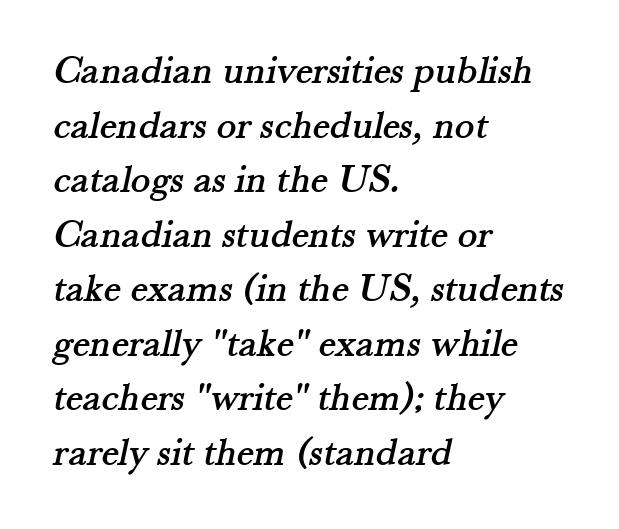
The image shows 41 px serif type; set left-aligned, normal line spacing (1.33x), normal letter spacing, not underlined; medium stroke contrast and a small x-height.
